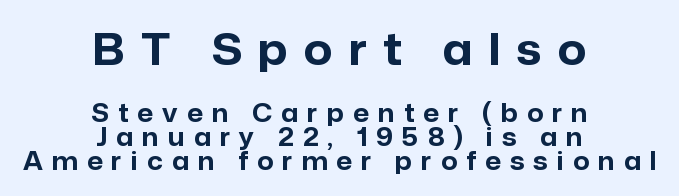
The image shows 44 px bold sans-serif type, upright; set centered, tight line spacing (0.96x), unusually wide letter spacing (+0.37 em), not underlined; the first (top) block is 1.76x larger; low stroke contrast and a medium x-height.
